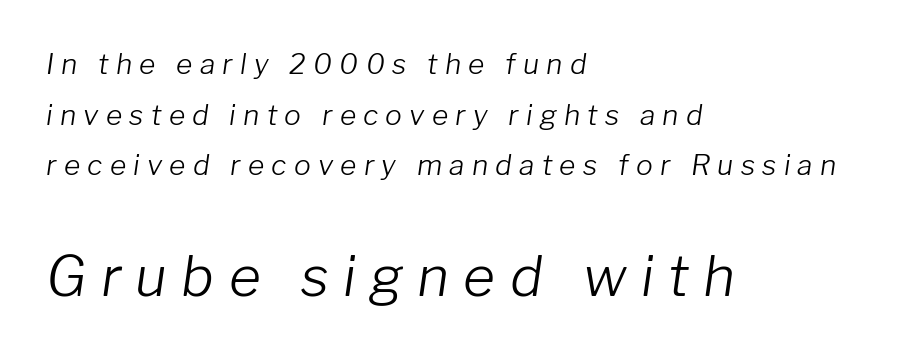
The image shows 55 px light type, italic (leaning right); set left-aligned, line spacing 1.81x, unusually wide letter spacing (+0.26 em), not underlined; the second (bottom) block is 1.96x larger; low stroke contrast and a medium x-height.
